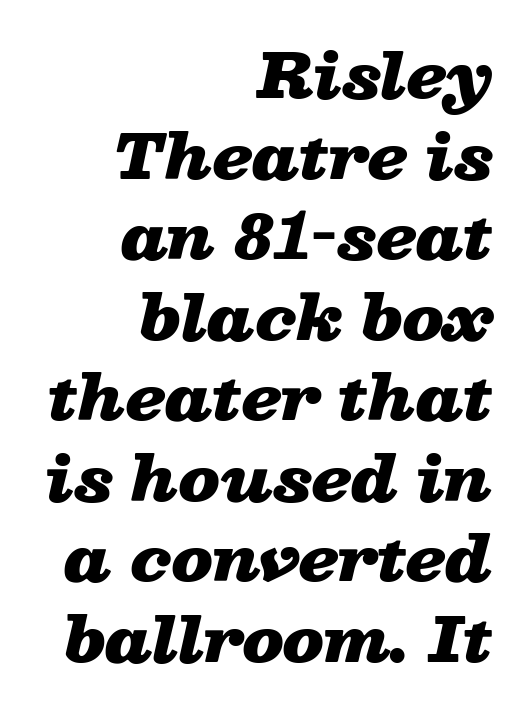
{"italic": "yes", "lean": "right", "slant_degrees": 13, "bold": "yes", "weight": "heavy", "width": "wide", "stroke_contrast": "low", "x_height": "medium", "monospaced": "no", "underline": "no", "align": "right", "line_spacing": "normal", "line_spacing_ratio": 1.32, "letter_spacing": "normal", "letter_spacing_em": 0.0, "glyph_px": 61}
